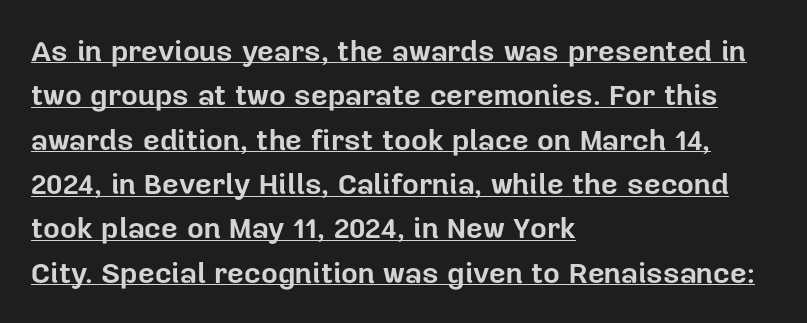
Each letter keeps its own natural width here, so spacing adapts to shape. The sample's only ornament is a line tracing under the words. You'd pick this weight for a headline — it's a proper bold. The lines in this sample share a left origin and differ only in where they stop. Nothing unusual about the tracking: characters are spaced as the font intends.
